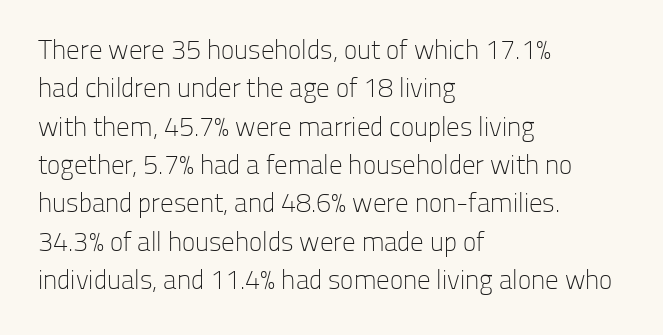
The image shows 27 px text type, upright; set left-aligned, normal line spacing (1.42x), normal letter spacing, not underlined.
